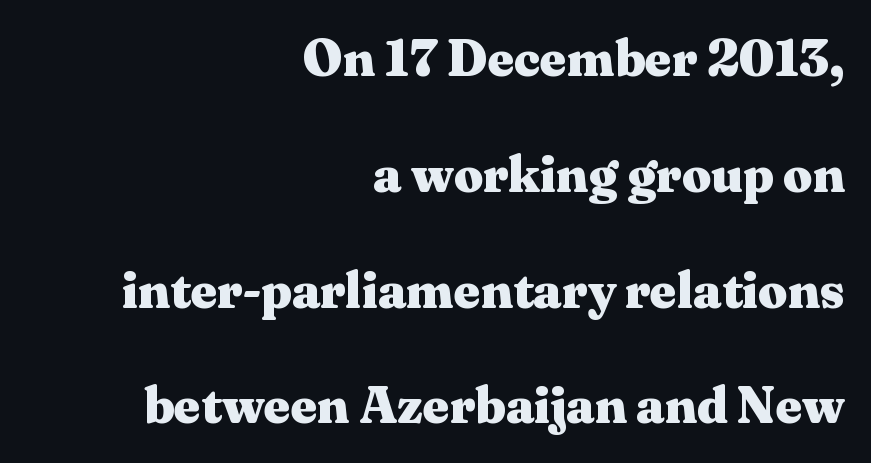
The rendering anchors every line to the right-hand side. Tracking value appears to be zero — textbook default spacing. Heavy, bold letterforms. Type style note: has serifs.
